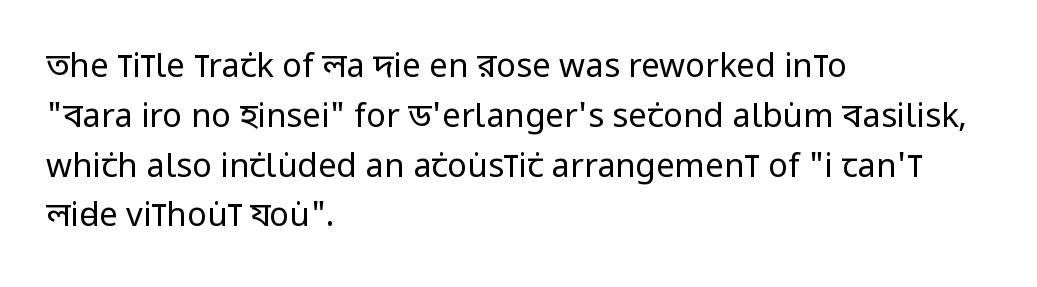
Q: Is the text bold? A: No.
Q: Is the text italic (slanted)? A: No, it is upright.
Q: Is the typeface a serif or a sans-serif typeface? A: Sans-serif.
Q: Is the text underlined? A: No.
Q: How is the paragraph aligned? A: Left-aligned.
Q: Is the spacing between letters normal or unusually wide? A: Normal.
Q: Is the spacing between lines tight, normal or loose? A: Normal.
Q: Width (condensed, normal, or wide)? A: Condensed.
Q: Stroke contrast? A: Low.
Q: x-height? A: Large.
Q: Monospaced? A: No.
